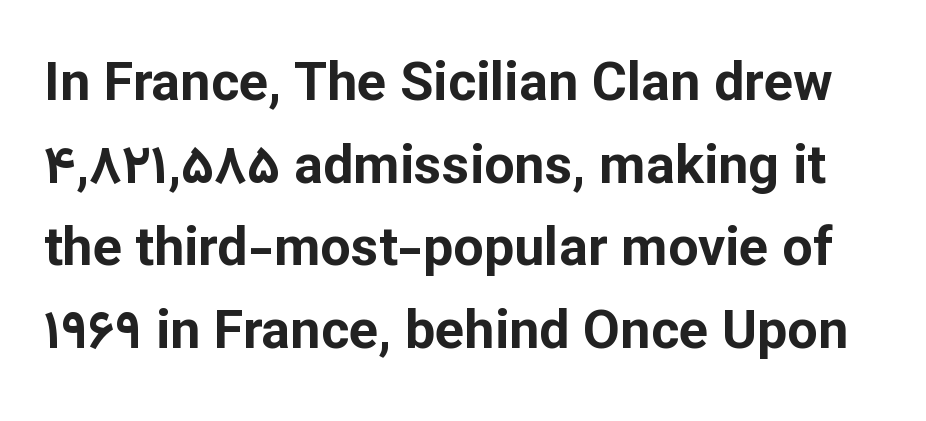
The letters stand upright; this is a roman face. Check where the strokes stop: nothing finishes them off — pure sans. Quick note: underline off. Is there much room between lines? A standard amount, neither cramped nor airy.
